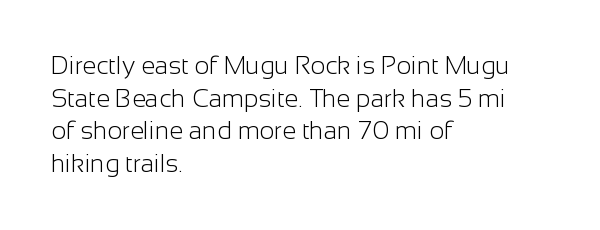
Q: Is the text bold? A: No.
Q: Is the text italic (slanted)? A: No, it is upright.
Q: Is the text underlined? A: No.
Q: How is the paragraph aligned? A: Left-aligned.
Q: Is the spacing between letters normal or unusually wide? A: Normal.
Q: Is the spacing between lines tight, normal or loose? A: Normal.
